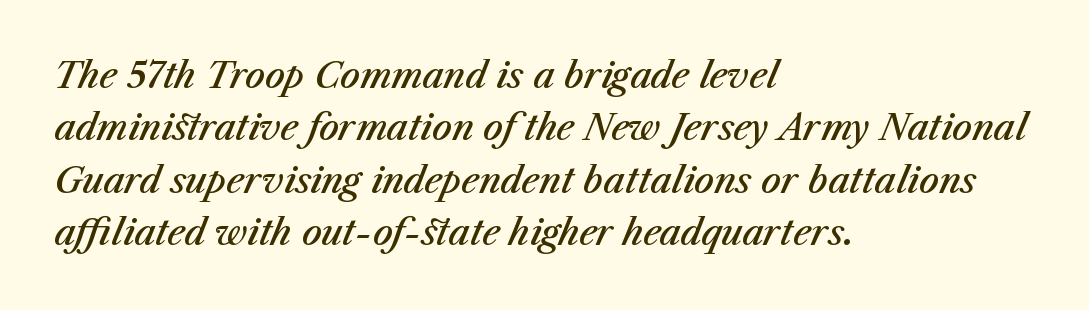
Each row of text sits above clean, open space. Summary of vertical rhythm: regular, with standard interline spacing. Set as a demibold, roughly 600 on the weight scale. Leftover space on each line is placed entirely after the last word. The whole block is typeset with a tilt.
